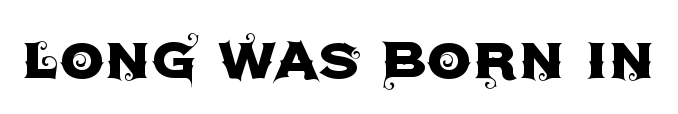
Q: Is the text italic (slanted)? A: No, it is upright.
Q: Is the typeface a serif or a sans-serif typeface? A: Sans-serif.
Q: Is the text underlined? A: No.
Q: Is the spacing between letters normal or unusually wide? A: Normal.
Q: Width (condensed, normal, or wide)? A: Normal.
Q: x-height? A: Large.
Q: Monospaced? A: No.
